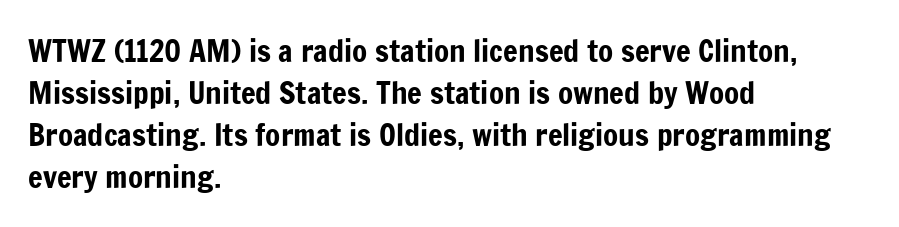
The lines in this sample share a left origin and differ only in where they stop. Check where the strokes stop: nothing finishes them off — pure sans. No extra tracking has been applied to these lines. This sample uses an upright cut, with every glyph sitting square on the baseline.
